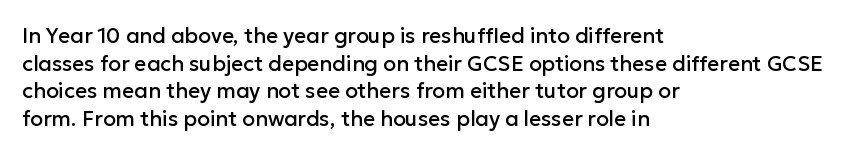
The image shows 21 px text type, upright; set left-aligned, normal line spacing (1.31x), normal letter spacing, not underlined.
